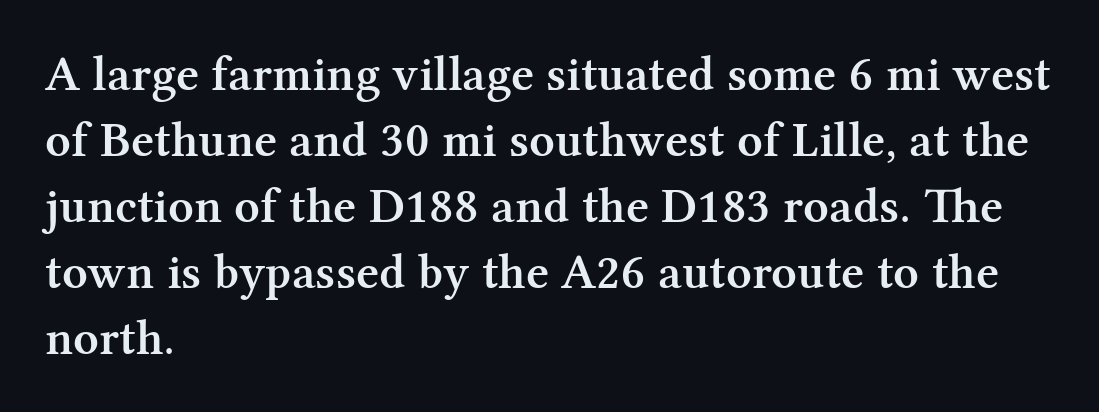
The image shows 50 px semibold serif type, upright; set left-aligned, normal line spacing (1.32x), normal letter spacing, not underlined; medium stroke contrast and a medium x-height.
